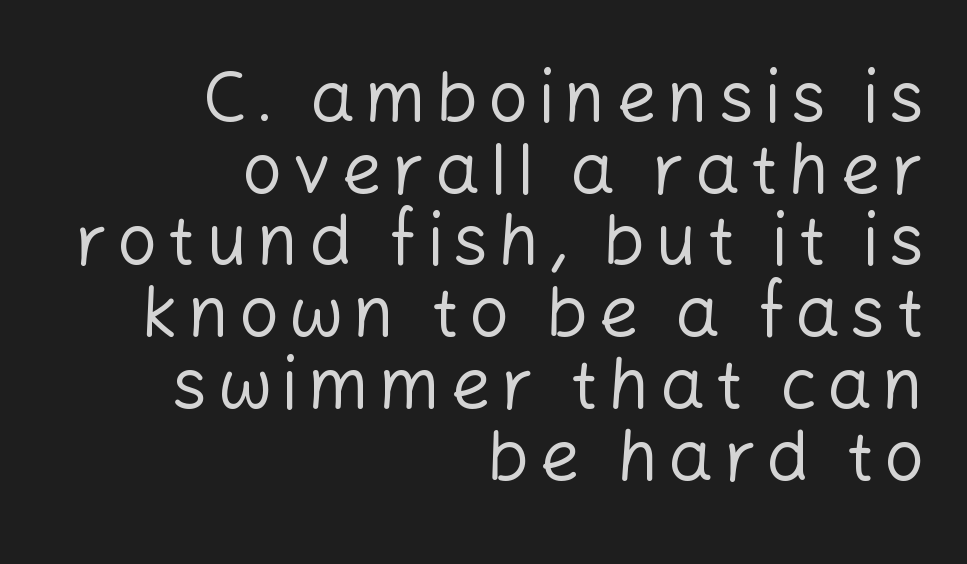
Q: Is the text bold? A: No.
Q: Is the text italic (slanted)? A: No, it is upright.
Q: Is the typeface a serif or a sans-serif typeface? A: Sans-serif.
Q: Is the text underlined? A: No.
Q: How is the paragraph aligned? A: Right-aligned.
Q: Is the spacing between lines tight, normal or loose? A: Tight.
Q: Width (condensed, normal, or wide)? A: Normal.
Q: Stroke contrast? A: Low.
Q: x-height? A: Medium.
Q: Monospaced? A: No.
